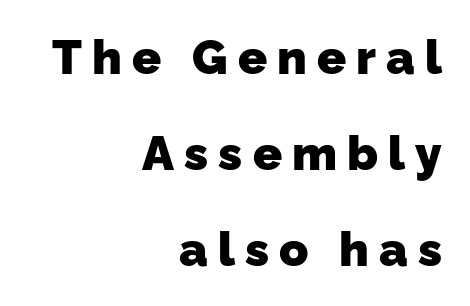
The image shows 48 px heavy sans-serif type; set right-aligned, loose line spacing (2.0x), unusually wide letter spacing (+0.21 em), not underlined; low stroke contrast and a medium x-height.
